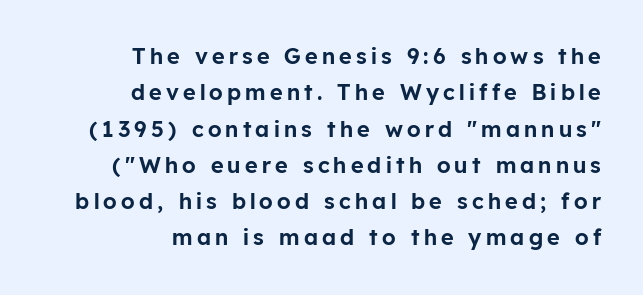
Which margin do the lines hug? The right one — the left edge is uneven. Glance below the letters and you will spot only blank space. If you measured baseline to baseline, you'd find a middling distance. Ascenders rise straight up at ninety degrees.
